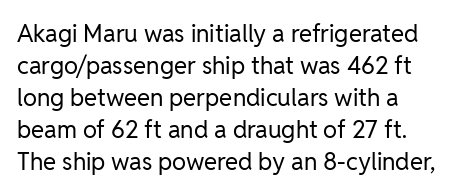
{"italic": "no", "bold": "no", "underline": "no", "align": "left", "line_spacing": "normal", "line_spacing_ratio": 1.33, "letter_spacing": "normal", "letter_spacing_em": 0.0, "glyph_px": 24}
